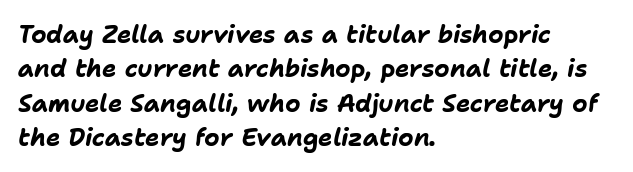
The image shows 24 px bold type, italic (leaning right); set left-aligned, normal line spacing (1.43x), normal letter spacing, not underlined.
